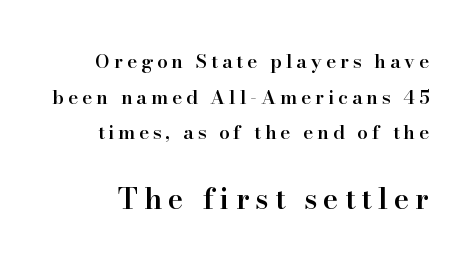
{"serif": "yes", "italic": "no", "bold": "semi", "weight": "semibold", "width": "normal", "stroke_contrast": "high", "x_height": "small", "monospaced": "no", "underline": "no", "line_spacing_ratio": 1.87, "letter_spacing": "wide", "letter_spacing_em": 0.21, "larger_block": "second", "size_ratio": 1.53, "glyph_px": 29}
